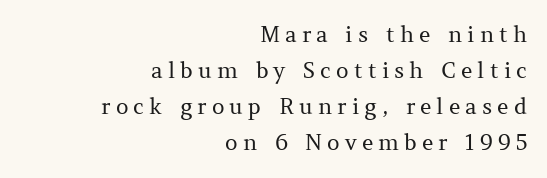
{"italic": "no", "bold": "no", "underline": "no", "align": "right", "line_spacing": "normal", "line_spacing_ratio": 1.64, "letter_spacing": "wide", "letter_spacing_em": 0.23, "glyph_px": 22}
